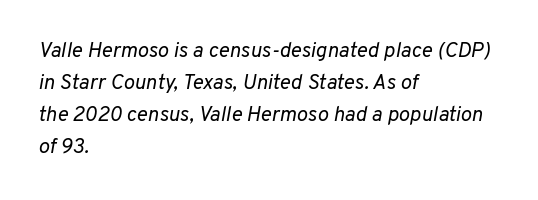
The image shows 21 px text type, italic (leaning right); set left-aligned, normal line spacing (1.52x), normal letter spacing, not underlined.
